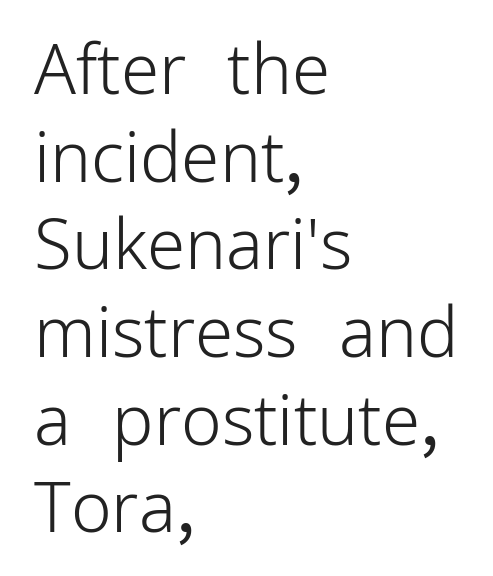
{"serif": "no", "italic": "no", "bold": "no", "weight": "light", "width": "normal", "stroke_contrast": "low", "x_height": "medium", "monospaced": "no", "underline": "no", "align": "left", "line_spacing": "normal", "line_spacing_ratio": 1.27, "letter_spacing": "normal", "letter_spacing_em": 0.0, "glyph_px": 69}
